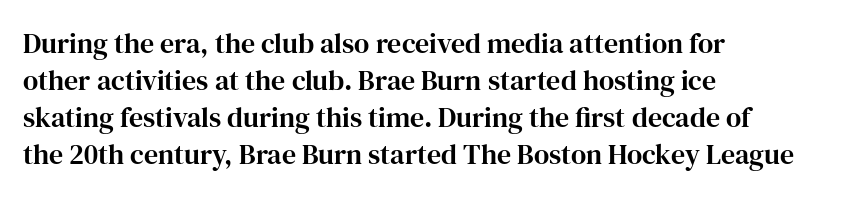
{"serif": "yes", "italic": "no", "width": "normal", "stroke_contrast": "high", "x_height": "medium", "monospaced": "no", "underline": "no", "align": "left", "line_spacing": "normal", "line_spacing_ratio": 1.32, "letter_spacing": "normal", "letter_spacing_em": 0.0, "glyph_px": 28}
